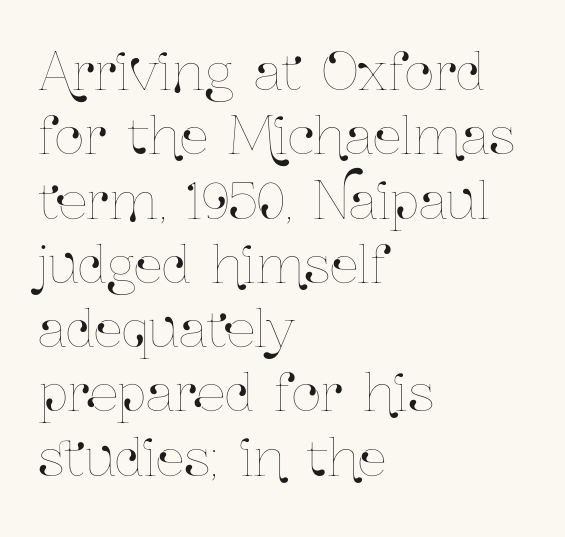
{"italic": "no", "width": "condensed", "stroke_contrast": "low", "x_height": "medium", "monospaced": "no", "underline": "no", "align": "left", "line_spacing": "normal", "line_spacing_ratio": 1.26, "letter_spacing": "normal", "letter_spacing_em": 0.0, "glyph_px": 51}
